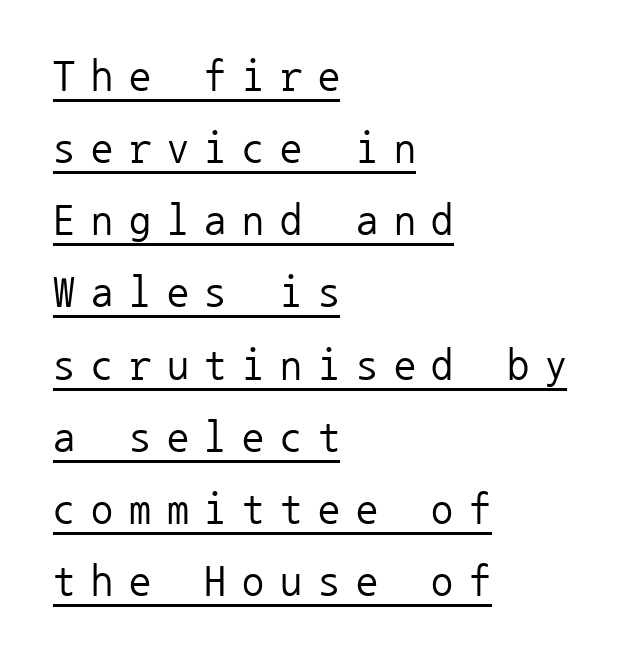
{"serif": "no", "italic": "no", "bold": "no", "weight": "regular", "width": "normal", "stroke_contrast": "low", "x_height": "medium", "monospaced": "yes", "underline": "yes", "align": "left", "line_spacing": "normal", "line_spacing_ratio": 1.64, "letter_spacing": "wide", "letter_spacing_em": 0.36, "glyph_px": 44}
